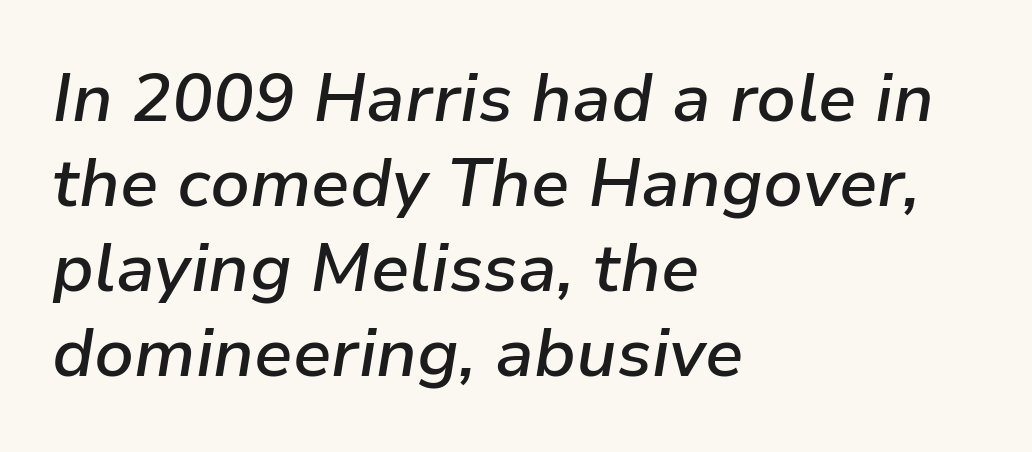
Bold? Not quite — semibold, heavier than regular but stopping short. Students, note that the glyphs here touch the page at normal intervals. Looks like regular typesetting: each glyph gets only the width it needs. Has an underline been added? It has not.
